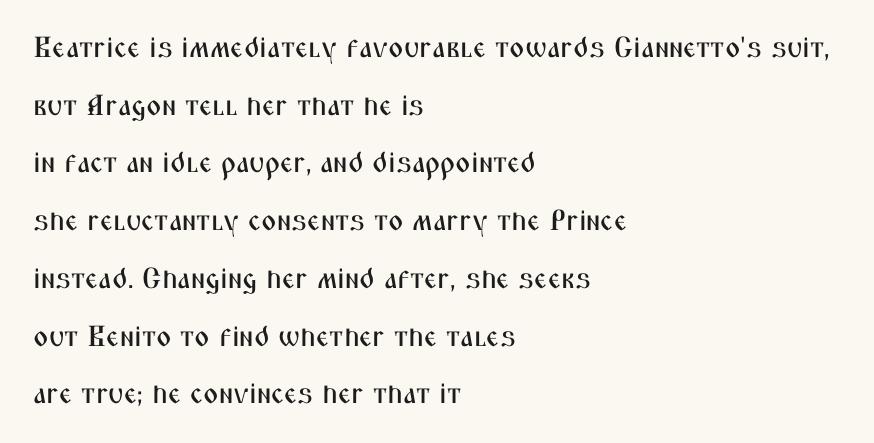
Unlike a traditional serif, this face leaves its strokes unadorned. Check the space under the baseline: it is left empty. This sample trades compactness for vertical openness between lines. Compared with typical body copy, the letter spacing here is the same. The font's upright variant was chosen for this text. You could not count columns in this text — the font is proportionally spaced.
